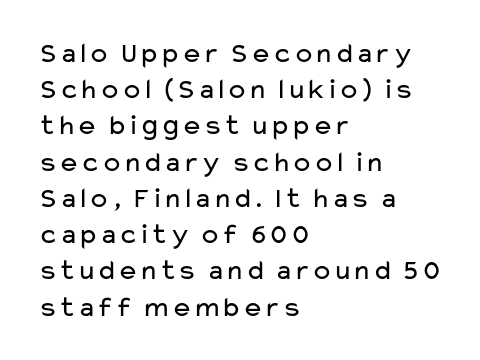
The image shows 29 px regular-weight, wide sans-serif type, upright; set left-aligned, normal line spacing (1.25x), normal letter spacing, not underlined; low stroke contrast and a medium x-height.
